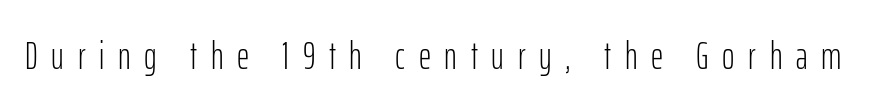
Q: Is the text bold? A: No.
Q: Is the text italic (slanted)? A: No, it is upright.
Q: Is the typeface a serif or a sans-serif typeface? A: Sans-serif.
Q: Is the text underlined? A: No.
Q: Is the spacing between letters normal or unusually wide? A: Unusually wide.
Q: Width (condensed, normal, or wide)? A: Condensed.
Q: Stroke contrast? A: Low.
Q: x-height? A: Medium.
Q: Monospaced? A: No.
